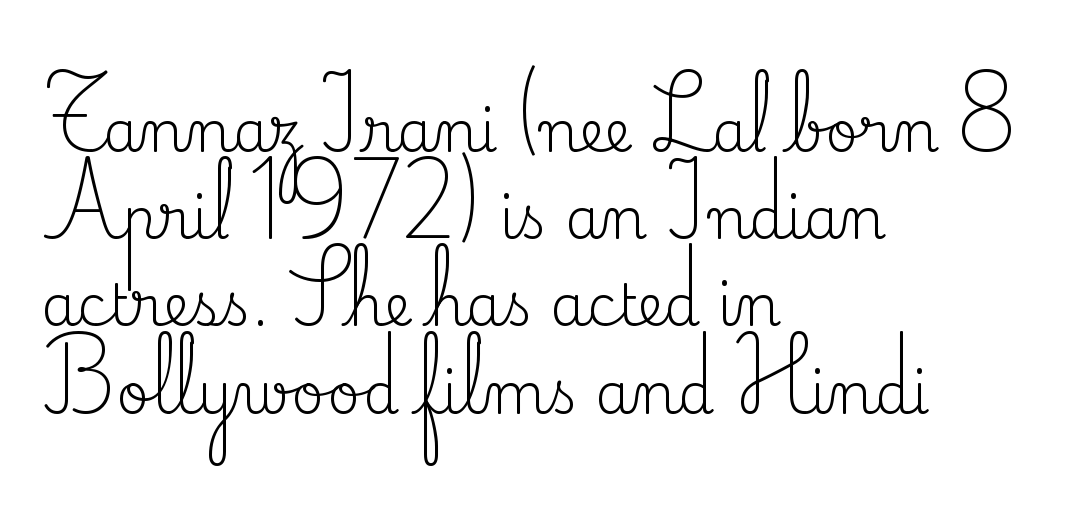
{"serif": "yes", "italic": "no", "bold": "no", "weight": "regular", "width": "normal", "stroke_contrast": "medium", "x_height": "small", "monospaced": "no", "underline": "no", "align": "left", "line_spacing": "normal", "line_spacing_ratio": 1.53, "letter_spacing": "normal", "letter_spacing_em": 0.0, "glyph_px": 57}
